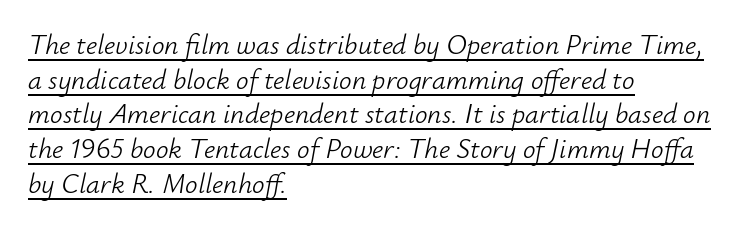
{"italic": "yes", "lean": "right", "slant_degrees": 12, "bold": "no", "weight": "light", "width": "normal", "stroke_contrast": "low", "x_height": "small", "monospaced": "no", "underline": "yes", "align": "left", "line_spacing_ratio": 1.24, "letter_spacing": "normal", "letter_spacing_em": 0.0, "glyph_px": 28}
